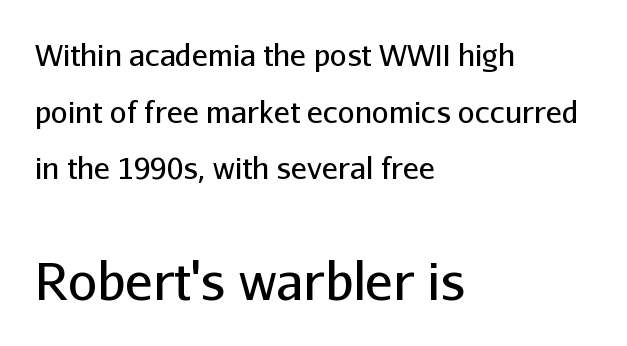
The image shows 52 px regular-weight sans-serif type, upright; set left-aligned, line spacing 1.89x, normal letter spacing, not underlined; the second (bottom) block is 1.73x larger; low stroke contrast and a medium x-height.
